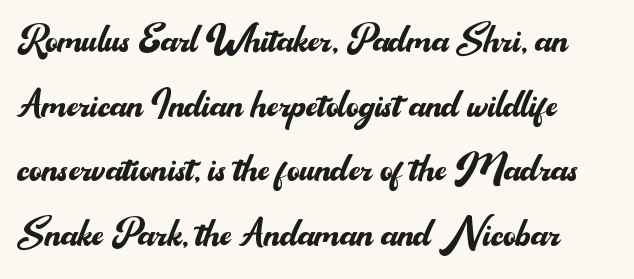
The image shows 49 px regular-weight sans-serif type; set normal line spacing (1.32x), normal letter spacing, not underlined; medium stroke contrast and a small x-height.
